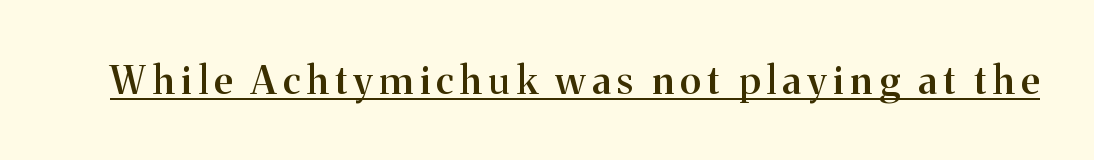
Yep, those are serifs on the letters. Honestly, the underline is the first thing you notice here. In terms of weight, the rendering is demibold, just under bold. This sample has the flowing, uneven cadence of proportional lettering. The specimen reads as upright at a glance.
